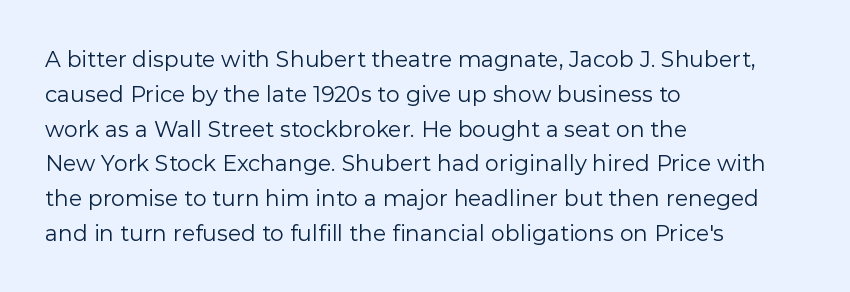
Q: Is the text bold? A: No.
Q: Is the text italic (slanted)? A: No, it is upright.
Q: Is the text underlined? A: No.
Q: How is the paragraph aligned? A: Left-aligned.
Q: Is the spacing between letters normal or unusually wide? A: Normal.
Q: Is the spacing between lines tight, normal or loose? A: Normal.
